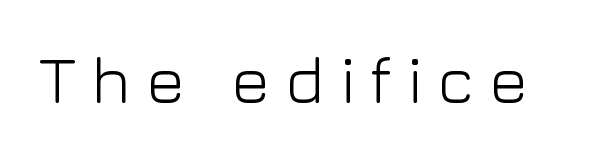
{"serif": "no", "italic": "no", "bold": "no", "weight": "light", "width": "normal", "stroke_contrast": "low", "x_height": "medium", "monospaced": "no", "underline": "no", "letter_spacing": "wide", "letter_spacing_em": 0.22, "glyph_px": 66}
